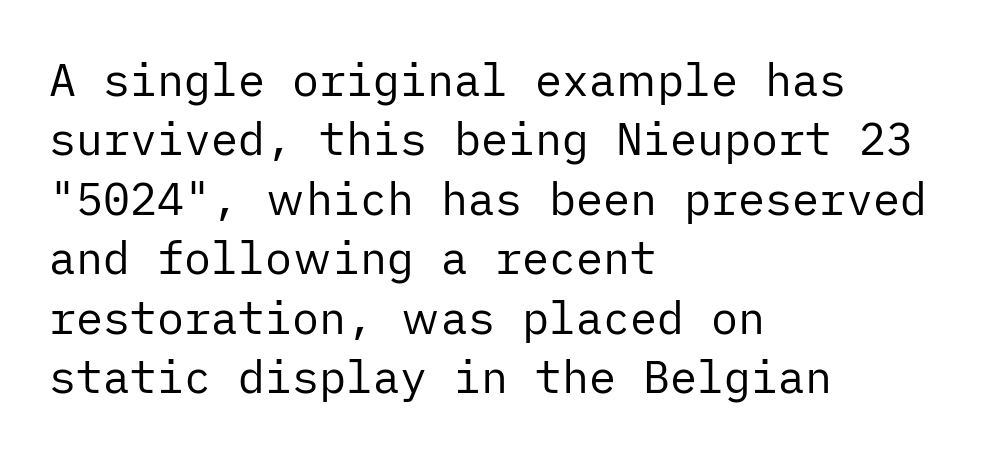
{"serif": "no", "italic": "no", "bold": "no", "weight": "regular", "width": "normal", "stroke_contrast": "low", "x_height": "medium", "underline": "no", "align": "left", "line_spacing": "normal", "line_spacing_ratio": 1.32, "letter_spacing": "normal", "letter_spacing_em": 0.0, "glyph_px": 45}
